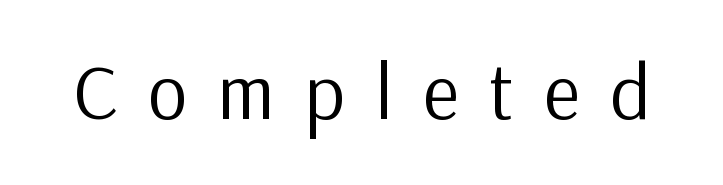
{"serif": "no", "italic": "no", "bold": "no", "weight": "regular", "width": "normal", "stroke_contrast": "low", "x_height": "medium", "monospaced": "no", "underline": "no", "letter_spacing": "wide", "letter_spacing_em": 0.39, "glyph_px": 78}
